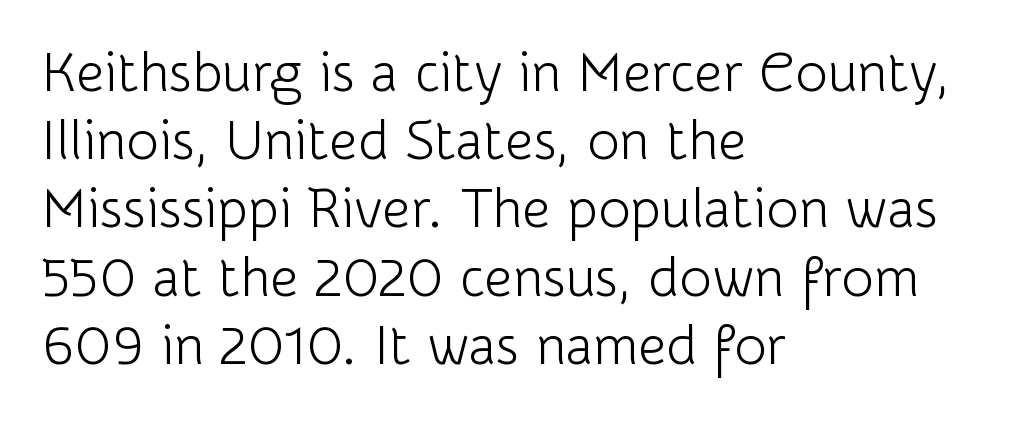
The image shows 55 px light sans-serif type, upright; set left-aligned, line spacing 1.24x, normal letter spacing, not underlined; low stroke contrast and a medium x-height.
